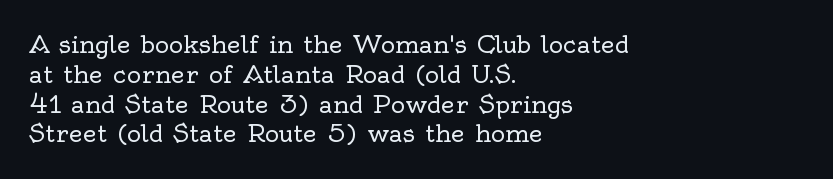
Q: Is the text bold? A: No.
Q: Is the text italic (slanted)? A: No, it is upright.
Q: Is the text underlined? A: No.
Q: How is the paragraph aligned? A: Left-aligned.
Q: Is the spacing between letters normal or unusually wide? A: Normal.
